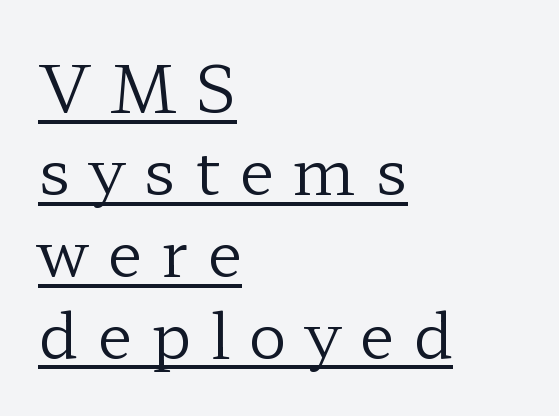
{"serif": "yes", "italic": "no", "bold": "no", "weight": "regular", "width": "wide", "stroke_contrast": "low", "x_height": "medium", "monospaced": "no", "underline": "yes", "align": "left", "line_spacing": "normal", "line_spacing_ratio": 1.28, "letter_spacing": "wide", "letter_spacing_em": 0.3, "glyph_px": 64}
